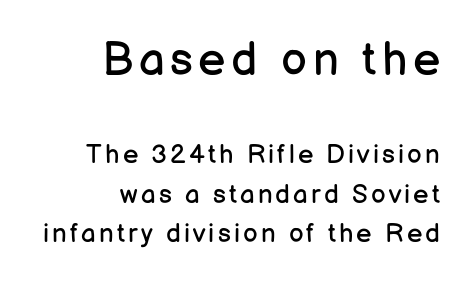
The image shows 46 px regular-weight sans-serif type, upright; set right-aligned, normal line spacing (1.51x), not underlined; the first (top) block is 1.77x larger; low stroke contrast and a medium x-height.
